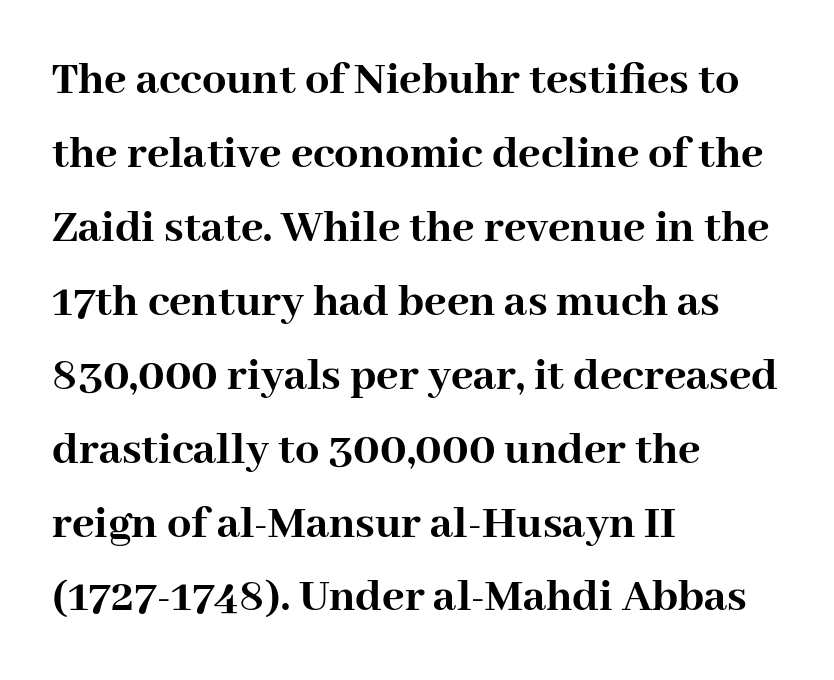
{"serif": "yes", "italic": "no", "bold": "yes", "weight": "semibold", "width": "normal", "stroke_contrast": "high", "x_height": "medium", "monospaced": "no", "underline": "no", "align": "left", "line_spacing": "normal", "line_spacing_ratio": 1.54, "letter_spacing": "normal", "letter_spacing_em": 0.0, "glyph_px": 48}
